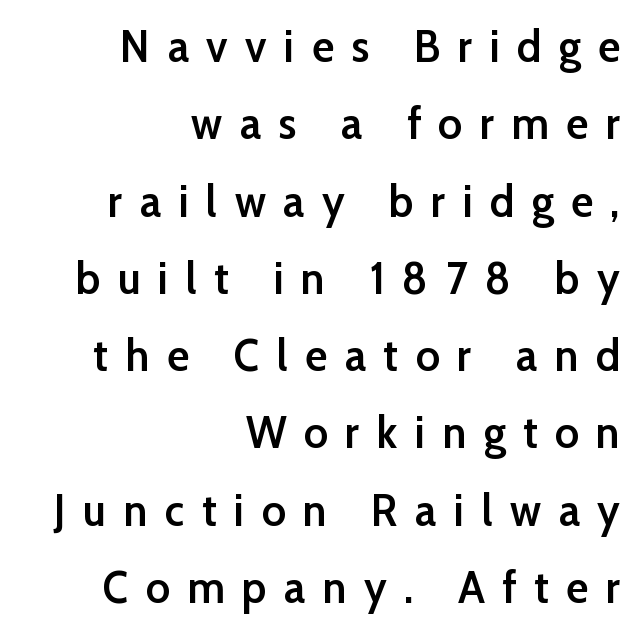
Q: Is the text bold? A: Semi-bold.
Q: Is the text italic (slanted)? A: No, it is upright.
Q: Is the typeface a serif or a sans-serif typeface? A: Sans-serif.
Q: Is the text underlined? A: No.
Q: How is the paragraph aligned? A: Right-aligned.
Q: Is the spacing between letters normal or unusually wide? A: Unusually wide.
Q: Is the spacing between lines tight, normal or loose? A: Normal.
Q: Width (condensed, normal, or wide)? A: Normal.
Q: Stroke contrast? A: Low.
Q: x-height? A: Medium.
Q: Monospaced? A: No.
